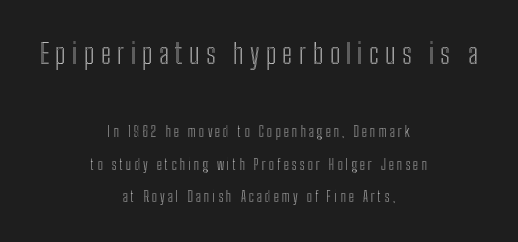
Q: Is the text italic (slanted)? A: No, it is upright.
Q: Is the text underlined? A: No.
Q: How is the paragraph aligned? A: Centered.
Q: Is the spacing between letters normal or unusually wide? A: Unusually wide.
Q: Is the spacing between lines tight, normal or loose? A: Loose.
Q: Which block of text is set in a larger size, the first (top) or the second (bottom)? A: The first (top) one.
Q: Width (condensed, normal, or wide)? A: Condensed.
Q: x-height? A: Medium.
Q: Monospaced? A: No.
